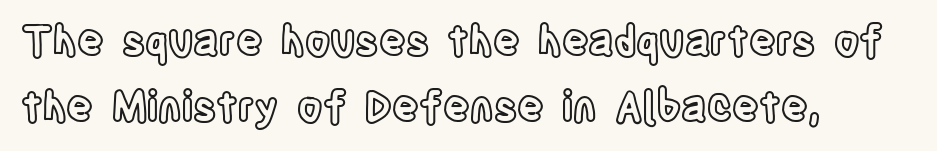
Q: Is the text italic (slanted)? A: No, it is upright.
Q: Is the text underlined? A: No.
Q: How is the paragraph aligned? A: Left-aligned.
Q: Is the spacing between letters normal or unusually wide? A: Normal.
Q: Is the spacing between lines tight, normal or loose? A: Normal.
Q: Width (condensed, normal, or wide)? A: Condensed.
Q: x-height? A: Large.
Q: Monospaced? A: No.
